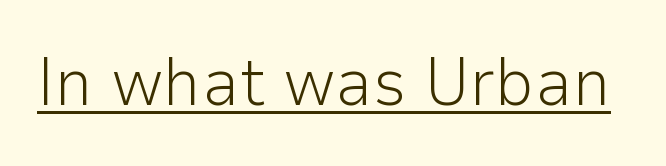
Underline: present. Character widths vary here, with narrow letters taking less room than wide ones. Serifs: no, the terminals of the letterforms are clean. What stands out about the letter spacing? Nothing — it is the standard amount. A roman cut, with each character standing at attention.
